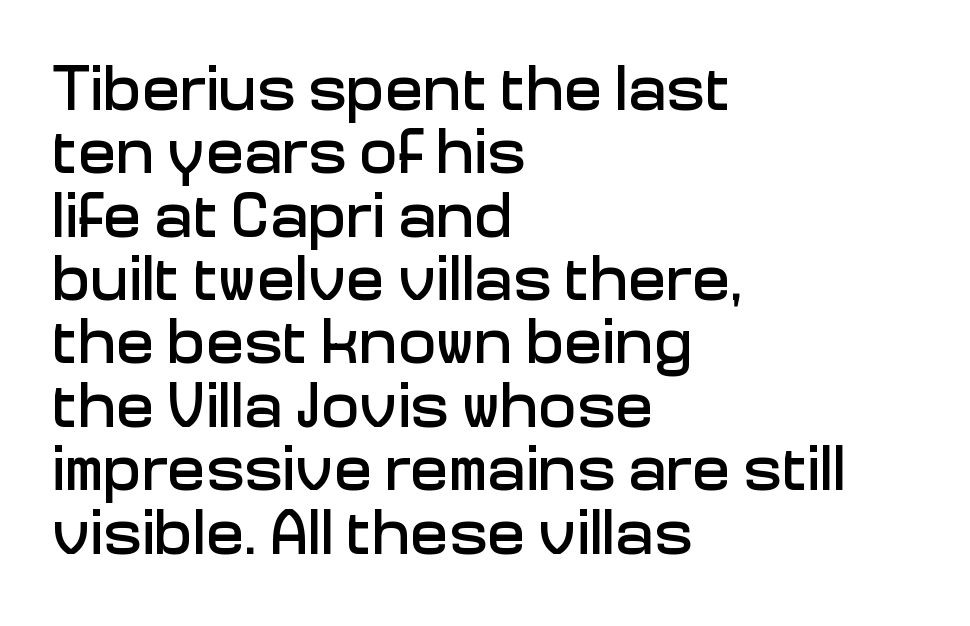
The image shows 64 px sans-serif type, upright; set left-aligned, tight line spacing (0.99x), normal letter spacing, not underlined; low stroke contrast and a medium x-height.
